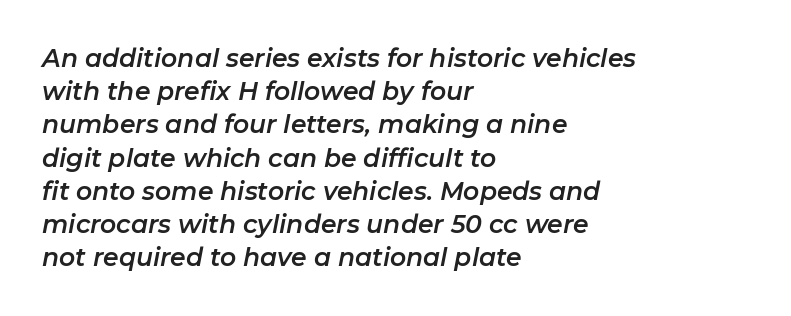
The glyphs are unaccompanied by any horizontal stroke below them. In CSS terms this would be text-align: left. These lines were composed using italics. Words appear dense and cohesive because spacing is normal. Horizontal bands of white between lines are of average thickness.
